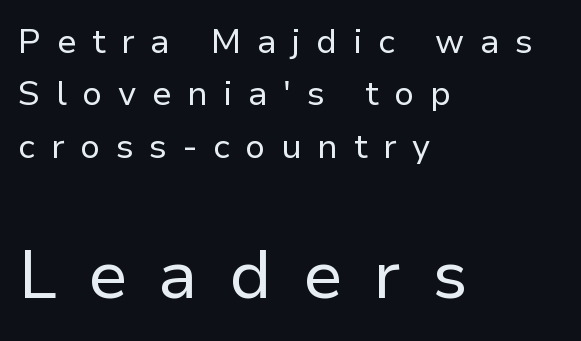
The lines sit at an ordinary, default distance from one another. Classification — sans serif. Varying glyph widths throughout — classic text-font behaviour. The tracking jumps out immediately: characters are airy and widely separated. Letters rest on an invisible, unmarked baseline.
